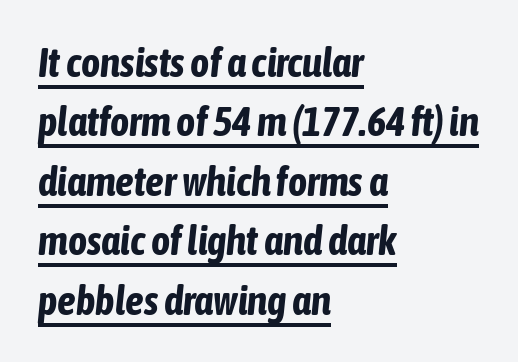
Rows of type keep a routine distance in the vertical direction. Short and long lines alike share a common starting point at left. Glyph-to-glyph distance matches everyday printed text. If you drew a line through each stem, it would be angled. Typesetter's note: full bold, strokes at maximum text heaviness.
